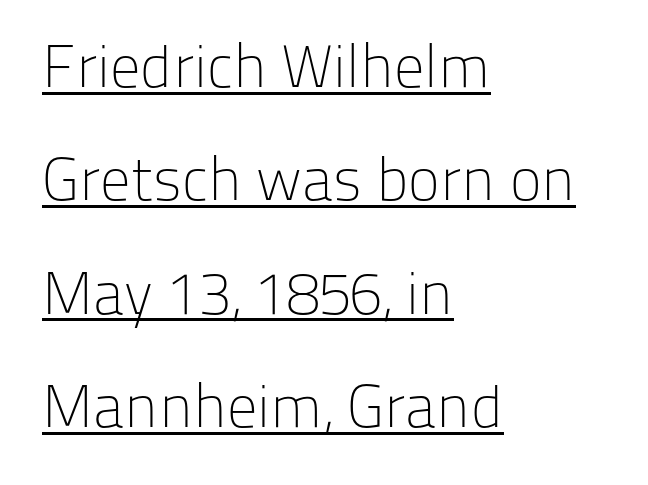
Q: Is the text bold? A: No.
Q: Is the text italic (slanted)? A: No, it is upright.
Q: Is the typeface a serif or a sans-serif typeface? A: Sans-serif.
Q: Is the text underlined? A: Yes.
Q: How is the paragraph aligned? A: Left-aligned.
Q: Is the spacing between letters normal or unusually wide? A: Normal.
Q: Width (condensed, normal, or wide)? A: Normal.
Q: Stroke contrast? A: Low.
Q: x-height? A: Medium.
Q: Monospaced? A: No.
